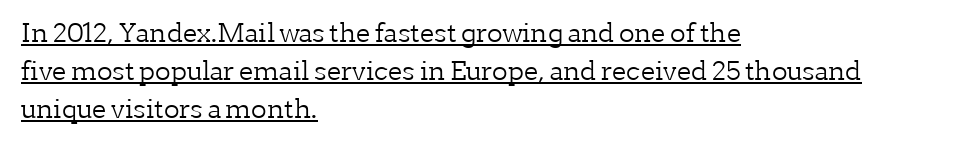
{"italic": "no", "bold": "no", "underline": "yes", "align": "left", "line_spacing": "normal", "line_spacing_ratio": 1.46, "letter_spacing": "normal", "letter_spacing_em": 0.0, "glyph_px": 26}
